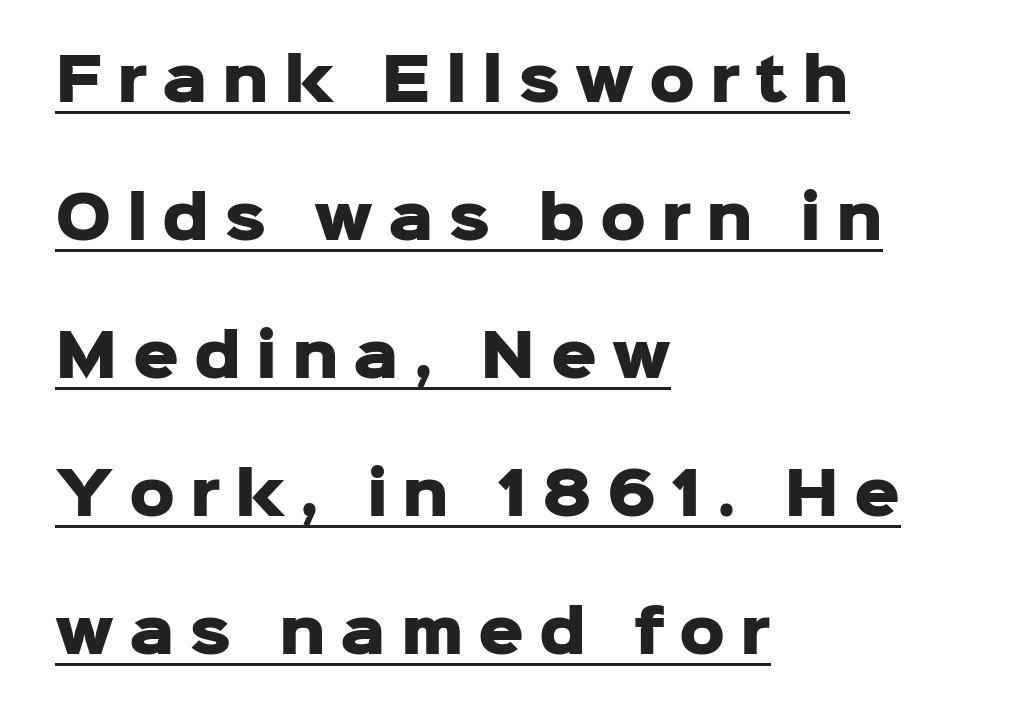
Which margin do the lines hug? The left one — the right edge is uneven. Note the varied advance widths — an 'i' is clearly narrower than an 'm'. A typesetter would label this face a sans. The face used here is rendered with a markedly widened letterfit. A typesetter would call this leading open, well beyond the default. Does the lettering tilt? It doesn't — this is upright.
